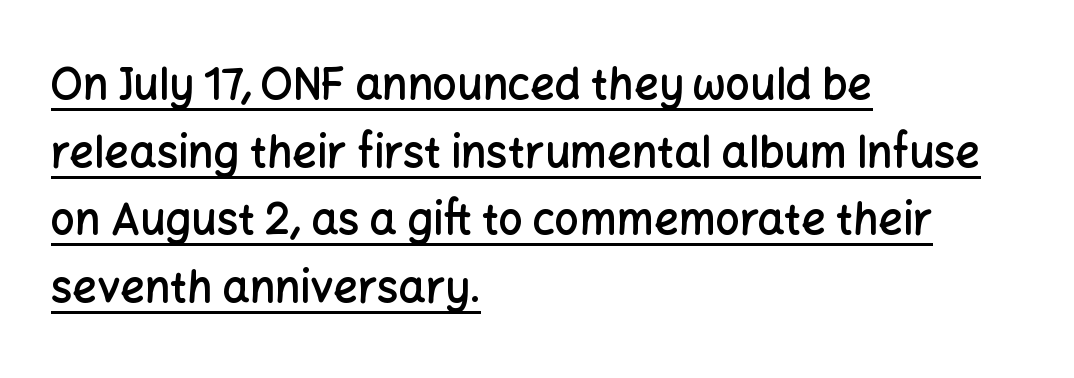
The image shows 43 px semibold sans-serif type, upright; set left-aligned, normal line spacing (1.57x), normal letter spacing, underlined; low stroke contrast and a medium x-height.
